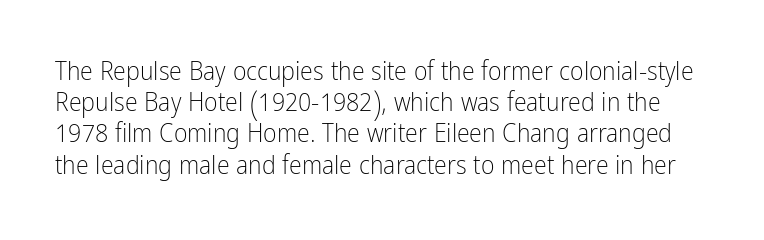
Q: Is the text bold? A: No.
Q: Is the text italic (slanted)? A: No, it is upright.
Q: Is the text underlined? A: No.
Q: Is the spacing between letters normal or unusually wide? A: Normal.
